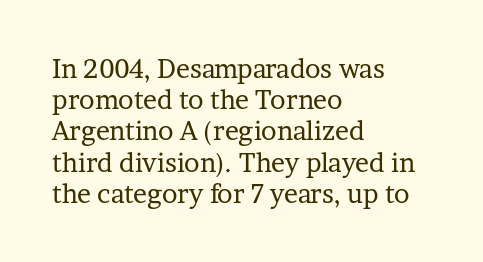
Q: Is the text bold? A: No.
Q: Is the text italic (slanted)? A: No, it is upright.
Q: Is the text underlined? A: No.
Q: How is the paragraph aligned? A: Left-aligned.
Q: Is the spacing between letters normal or unusually wide? A: Normal.
